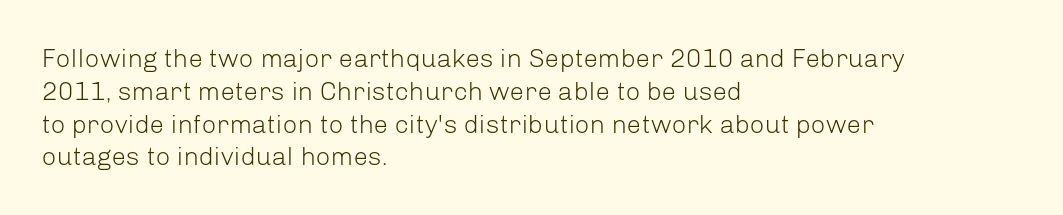
Check the space under the baseline: it is left empty. Posture: upright roman. Is the type heavy? It reads as light-to-regular instead. One-word summary of the alignment: left. The line-height multiplier appears to be the usual default.
